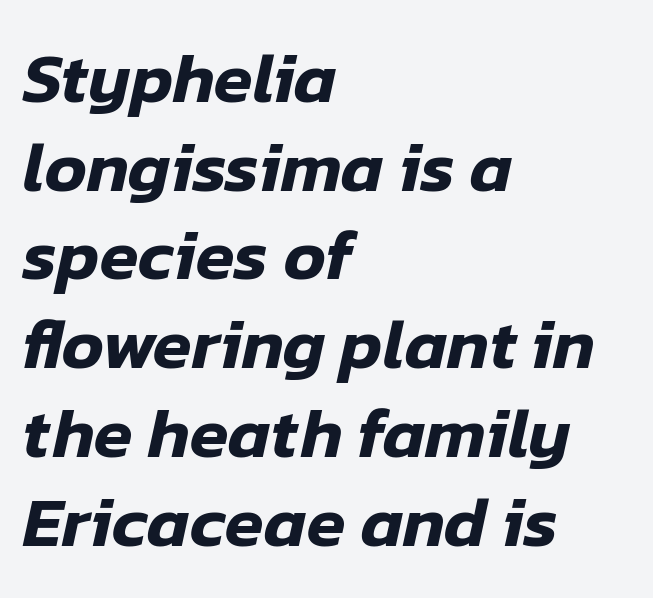
{"italic": "yes", "lean": "right", "slant_degrees": 12, "width": "normal", "stroke_contrast": "low", "x_height": "medium", "monospaced": "no", "underline": "no", "align": "left", "line_spacing": "normal", "line_spacing_ratio": 1.25, "letter_spacing": "normal", "letter_spacing_em": 0.0, "glyph_px": 71}
